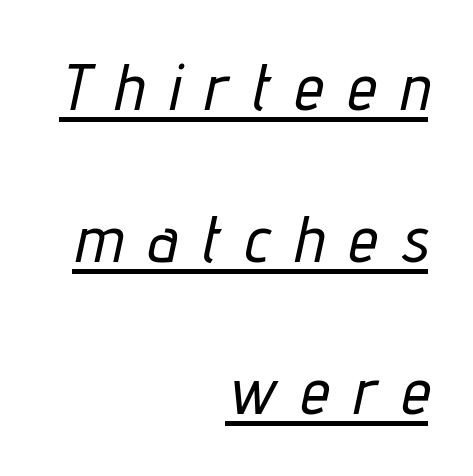
Q: Is the text italic (slanted)? A: Yes, it leans right by about 12 degrees.
Q: Is the text underlined? A: Yes.
Q: How is the paragraph aligned? A: Right-aligned.
Q: Is the spacing between letters normal or unusually wide? A: Unusually wide.
Q: Is the spacing between lines tight, normal or loose? A: Loose.
Q: Width (condensed, normal, or wide)? A: Condensed.
Q: Stroke contrast? A: Low.
Q: x-height? A: Medium.
Q: Monospaced? A: No.
